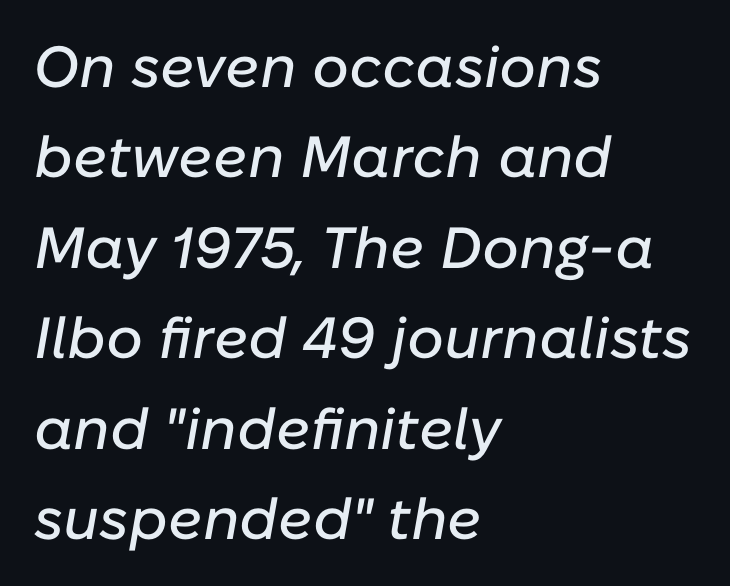
These lines stack with their left ends in a neat column. The block of text has a typical density, with ordinary space between rows. This rendering leaves character spacing at its baseline value. Words float on clear page, feet unadorned. The font's italic variant was chosen for this text.
